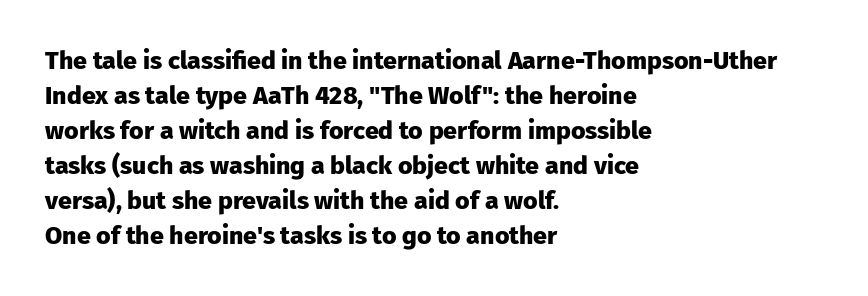
The image shows 25 px bold type, upright; set left-aligned, normal line spacing (1.4x), normal letter spacing, not underlined.
